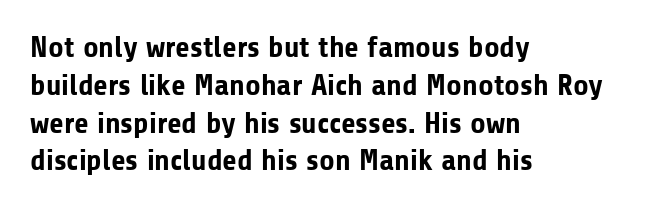
The rendering uses natural spacing where letterforms have individual widths. The glyphs have the mass of a bold cut. The letters stand upright; this is a roman face. Line spacing here is normal.
